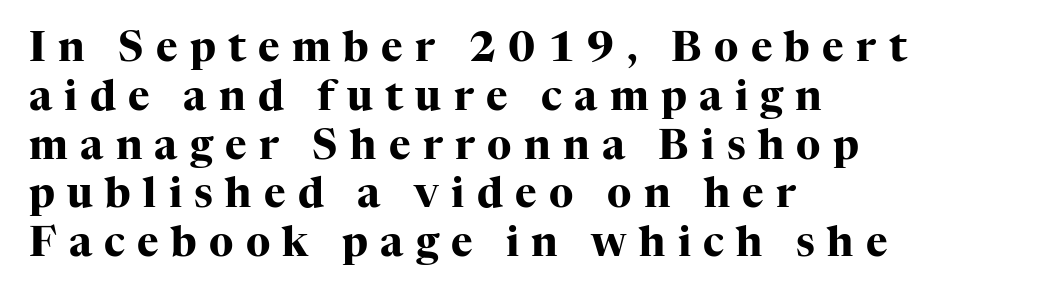
Do the characters align in a grid? No, the font is proportional. A student would call this left alignment; a typographer would say flush left, rag right. Stroke thickness is high; the sample reads as a true bold. Look at the tracking — it's clearly loosened, letters drifting apart.
